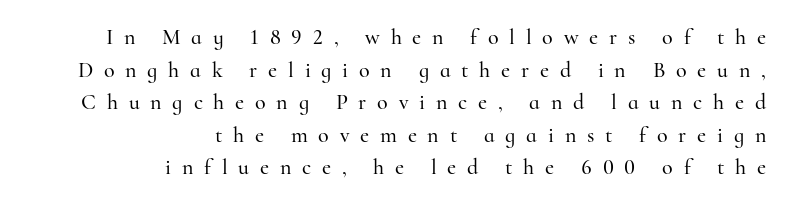
The image shows 22 px text type, upright; set right-aligned, normal line spacing (1.48x), unusually wide letter spacing (+0.49 em), not underlined.
